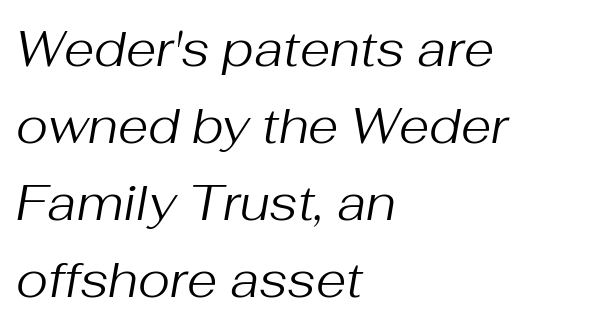
{"italic": "yes", "lean": "right", "slant_degrees": 10, "bold": "no", "weight": "regular", "width": "normal", "stroke_contrast": "medium", "x_height": "medium", "monospaced": "no", "underline": "no", "align": "left", "line_spacing": "normal", "line_spacing_ratio": 1.57, "letter_spacing": "normal", "letter_spacing_em": 0.0, "glyph_px": 49}
